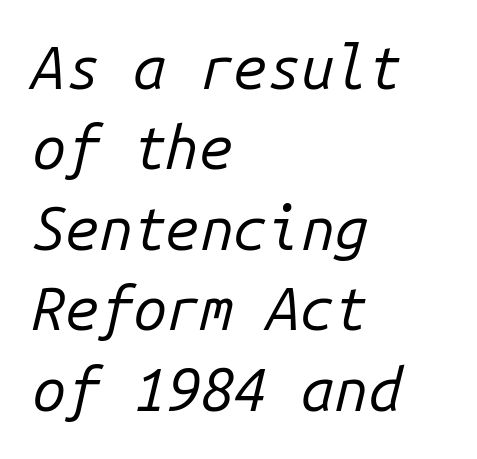
Q: Is the text bold? A: No.
Q: Is the text italic (slanted)? A: Yes, it leans right by about 14 degrees.
Q: Is the text underlined? A: No.
Q: How is the paragraph aligned? A: Left-aligned.
Q: Is the spacing between letters normal or unusually wide? A: Normal.
Q: Is the spacing between lines tight, normal or loose? A: Normal.
Q: Width (condensed, normal, or wide)? A: Normal.
Q: Stroke contrast? A: Low.
Q: x-height? A: Medium.
Q: Monospaced? A: Yes.
